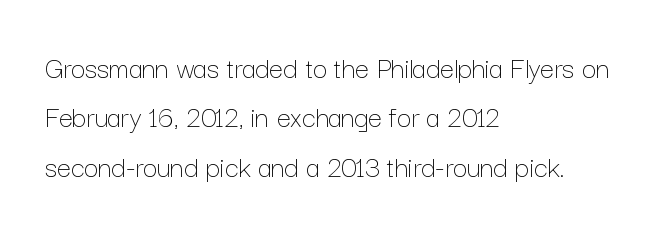
Q: Is the text bold? A: No.
Q: Is the text italic (slanted)? A: No, it is upright.
Q: Is the text underlined? A: No.
Q: How is the paragraph aligned? A: Left-aligned.
Q: Is the spacing between letters normal or unusually wide? A: Normal.
Q: Is the spacing between lines tight, normal or loose? A: Normal.
Q: Width (condensed, normal, or wide)? A: Normal.
Q: Stroke contrast? A: Low.
Q: x-height? A: Medium.
Q: Monospaced? A: No.
